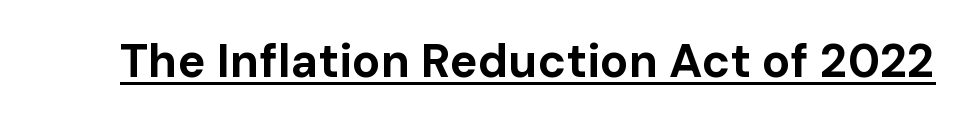
Q: Is the text bold? A: Yes.
Q: Is the text italic (slanted)? A: No, it is upright.
Q: Is the typeface a serif or a sans-serif typeface? A: Sans-serif.
Q: Is the text underlined? A: Yes.
Q: Is the spacing between letters normal or unusually wide? A: Normal.
Q: Width (condensed, normal, or wide)? A: Normal.
Q: Stroke contrast? A: Low.
Q: x-height? A: Medium.
Q: Monospaced? A: No.
